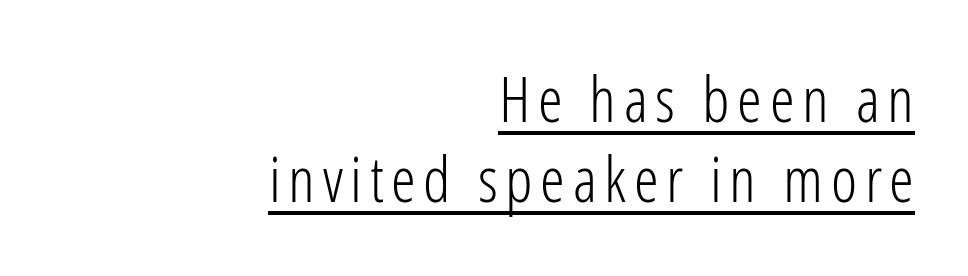
Quick note: not italic, upright. Rows of type keep a routine distance in the vertical direction. One-word summary of the alignment: right. Each letter keeps its own natural width here, so spacing adapts to shape.
